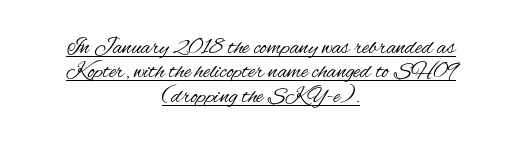
The image shows 23 px text type; set centered, tight line spacing (1.06x), normal letter spacing, underlined.
